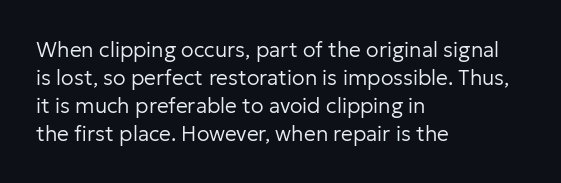
The image shows 21 px text type, upright; set left-aligned, normal line spacing (1.33x), normal letter spacing, not underlined.
